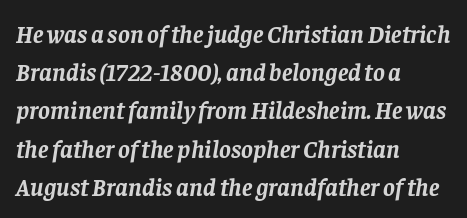
The image shows 25 px bold type, italic (leaning right); set left-aligned, normal line spacing (1.53x), normal letter spacing, not underlined.
